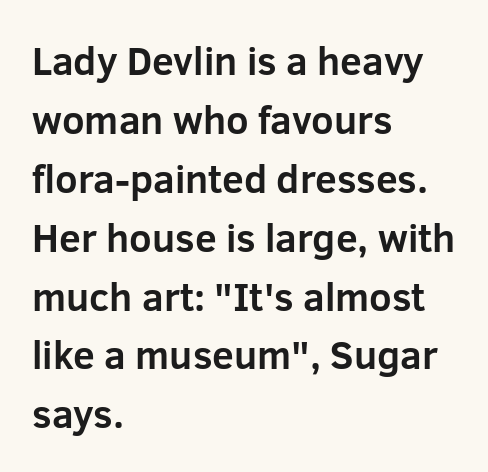
Vertical strokes here are truly vertical. Words float on clear page, feet unadorned. A typesetter would call this proportional, since set widths differ per character. Successive baselines arrive at the customary interval.
